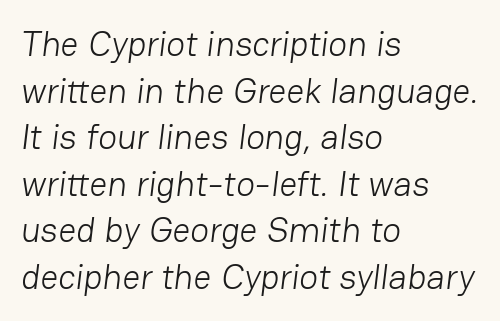
Inter-character spacing is left at the font's built-in metrics. Each letter keeps its own natural width here, so spacing adapts to shape. Line starts are locked; line ends wander. The letters carry no serifs — their stems end cleanly without finishing strokes. Summary of vertical rhythm: regular, with standard interline spacing.
